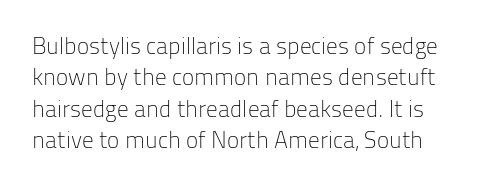
Italic? Not at all — the glyphs are vertical. Nobody touched the tracking dial on this one. Interline gaps are of average width in this sample. Counters stay open thanks to moderate or lighter strokes. The words here are not underlined.
